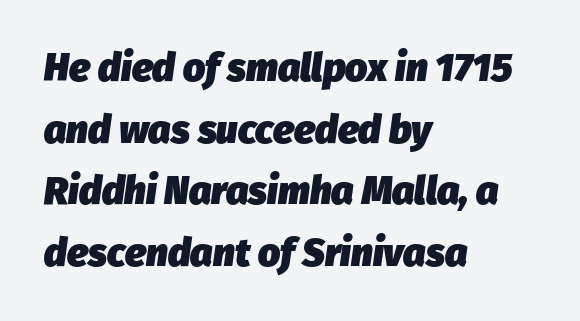
Words appear dense and cohesive because spacing is normal. Each line starts at the same left margin while the right side varies. The font is running at its bold setting. There's an unmistakable incline to the writing here. Note the varied advance widths — an 'i' is clearly narrower than an 'm'.
